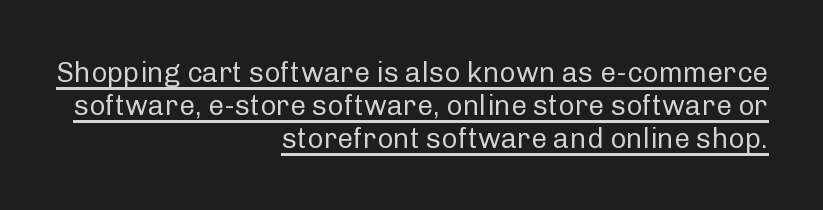
Q: Is the text bold? A: No.
Q: Is the text italic (slanted)? A: No, it is upright.
Q: Is the typeface a serif or a sans-serif typeface? A: Sans-serif.
Q: Is the text underlined? A: Yes.
Q: How is the paragraph aligned? A: Right-aligned.
Q: Is the spacing between letters normal or unusually wide? A: Normal.
Q: Width (condensed, normal, or wide)? A: Normal.
Q: Stroke contrast? A: Low.
Q: x-height? A: Medium.
Q: Monospaced? A: No.
